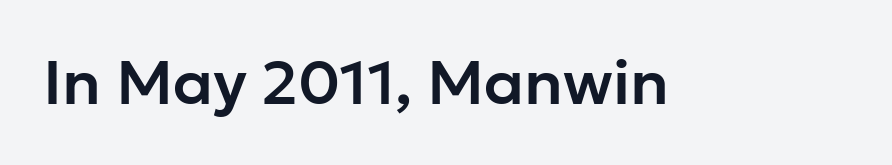
The rendering keeps characters at their native spacing. Style check: upright. The passage shown is typed in a proportional face where columns would drift. The text was rendered using a sans face with plain stroke endings.
